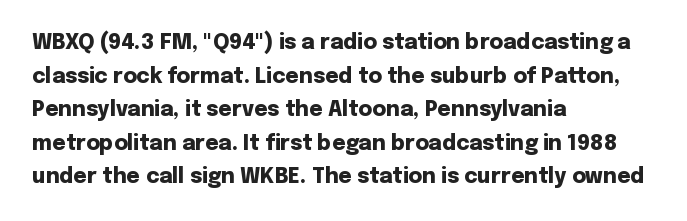
Q: Is the text bold? A: Yes.
Q: Is the text italic (slanted)? A: No, it is upright.
Q: Is the text underlined? A: No.
Q: How is the paragraph aligned? A: Left-aligned.
Q: Is the spacing between letters normal or unusually wide? A: Normal.
Q: Is the spacing between lines tight, normal or loose? A: Normal.
